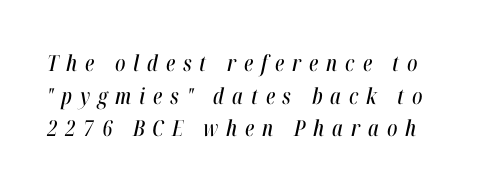
{"italic": "yes", "lean": "right", "slant_degrees": 12, "underline": "no", "line_spacing": "normal", "line_spacing_ratio": 1.48, "letter_spacing": "wide", "letter_spacing_em": 0.36, "glyph_px": 22}
